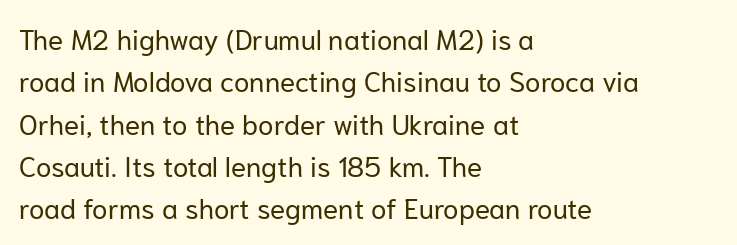
Q: Is the text bold? A: No.
Q: Is the text italic (slanted)? A: No, it is upright.
Q: Is the typeface a serif or a sans-serif typeface? A: Sans-serif.
Q: Is the text underlined? A: No.
Q: How is the paragraph aligned? A: Left-aligned.
Q: Is the spacing between letters normal or unusually wide? A: Normal.
Q: Is the spacing between lines tight, normal or loose? A: Normal.
Q: Width (condensed, normal, or wide)? A: Normal.
Q: Stroke contrast? A: Low.
Q: x-height? A: Medium.
Q: Monospaced? A: No.
